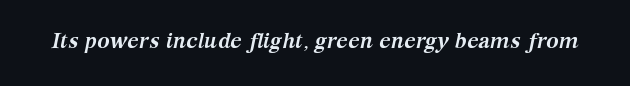
{"italic": "yes", "lean": "right", "slant_degrees": 12, "bold": "yes", "underline": "no", "letter_spacing": "normal", "letter_spacing_em": 0.0, "glyph_px": 21}
